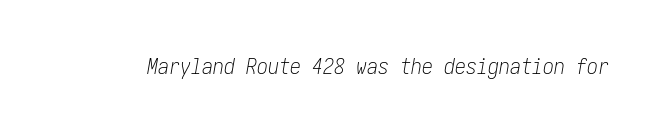
Descenders hang freely into open space. The axis of the letterforms is tilted away from vertical. Observe the ordinary spacing: letters are neighbours, not strangers. These glyphs show unthickened strokes, regular width or finer.
